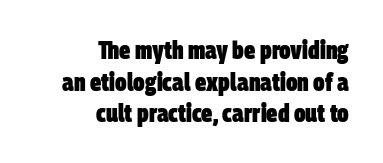
The image shows 25 px bold type; set right-aligned, normal line spacing (1.27x), normal letter spacing, not underlined.
